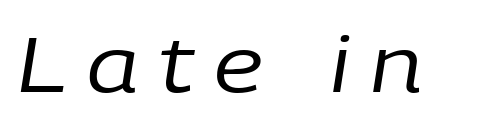
The image shows 77 px regular-weight type, italic (leaning right); set unusually wide letter spacing (+0.26 em), not underlined; low stroke contrast and a medium x-height.
